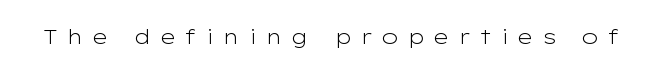
Q: Is the text bold? A: No.
Q: Is the text italic (slanted)? A: No, it is upright.
Q: Is the text underlined? A: No.
Q: Is the spacing between letters normal or unusually wide? A: Unusually wide.
